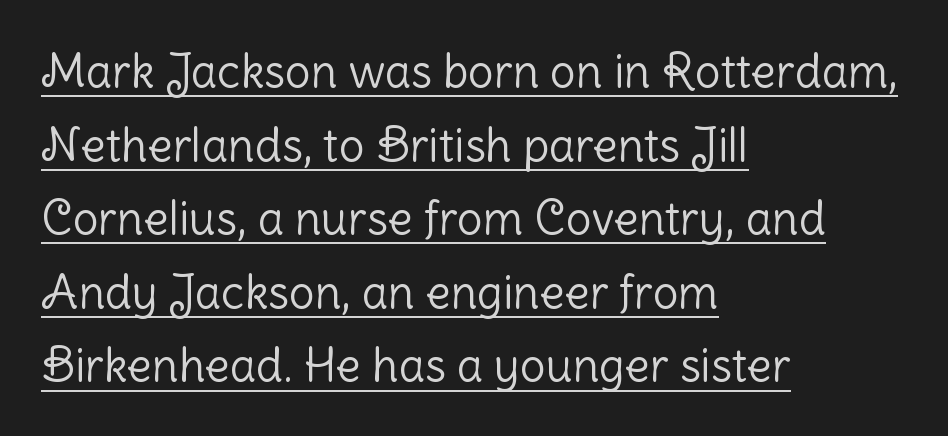
Q: Is the text bold? A: No.
Q: Is the text italic (slanted)? A: No, it is upright.
Q: Is the typeface a serif or a sans-serif typeface? A: Sans-serif.
Q: Is the text underlined? A: Yes.
Q: How is the paragraph aligned? A: Left-aligned.
Q: Is the spacing between letters normal or unusually wide? A: Normal.
Q: Is the spacing between lines tight, normal or loose? A: Normal.
Q: Width (condensed, normal, or wide)? A: Normal.
Q: Stroke contrast? A: Low.
Q: x-height? A: Medium.
Q: Monospaced? A: No.
